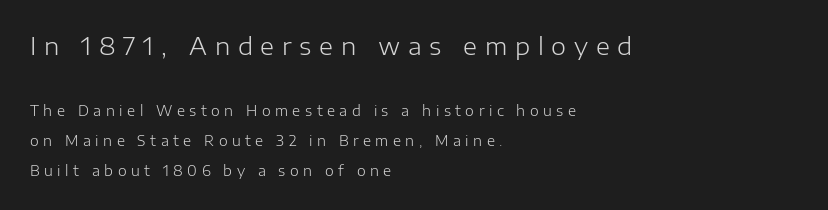
Q: Is the text bold? A: No.
Q: Is the text italic (slanted)? A: No, it is upright.
Q: Is the text underlined? A: No.
Q: How is the paragraph aligned? A: Left-aligned.
Q: Is the spacing between letters normal or unusually wide? A: Unusually wide.
Q: Is the spacing between lines tight, normal or loose? A: Loose.
Q: Which block of text is set in a larger size, the first (top) or the second (bottom)? A: The first (top) one.
